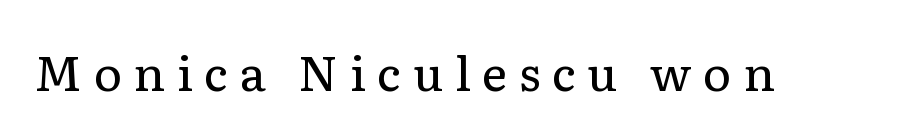
A typesetter would call this proportional, since set widths differ per character. Summary of weight: not heavy and not bold. The lettering stays uniformly vertical, giving the passage a roman look. Each letter's strokes conclude with small projecting serifs. The specimen omits any rule beneath the text block's lines. You could only call the tracking loose — the letters float apart.
